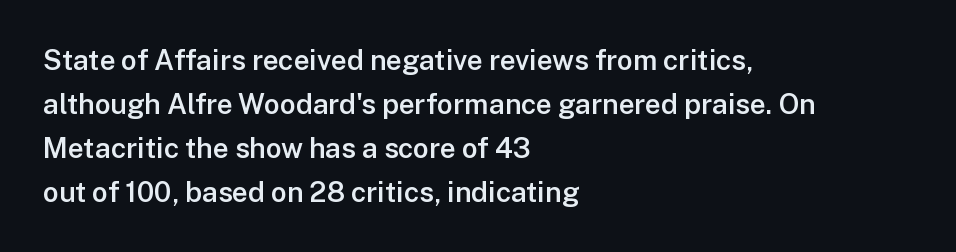
The image shows 28 px semibold sans-serif type, upright; set left-aligned, normal line spacing (1.57x), normal letter spacing, not underlined; low stroke contrast and a medium x-height.
